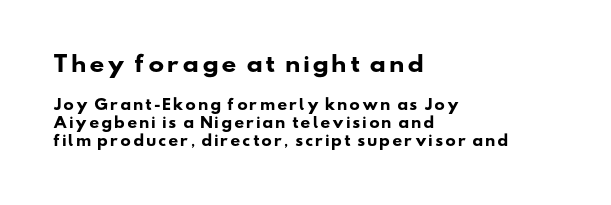
{"bold": "yes", "underline": "no", "align": "left", "line_spacing": "normal", "line_spacing_ratio": 1.3, "larger_block": "first", "size_ratio": 1.5, "glyph_px": 21}
